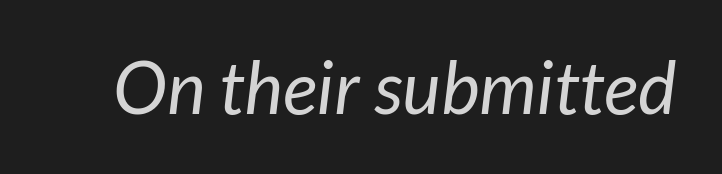
{"serif": "no", "bold": "no", "weight": "regular", "width": "normal", "stroke_contrast": "low", "x_height": "medium", "monospaced": "no", "underline": "no", "letter_spacing": "normal", "letter_spacing_em": 0.0, "glyph_px": 73}
